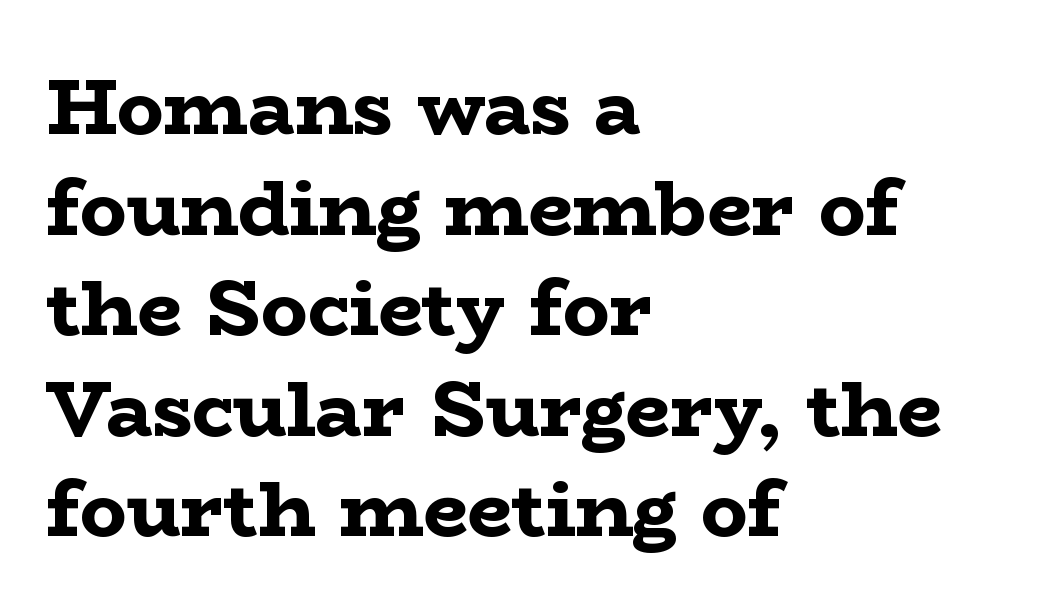
{"serif": "yes", "italic": "no", "bold": "yes", "weight": "bold", "width": "wide", "stroke_contrast": "low", "x_height": "medium", "monospaced": "no", "underline": "no", "align": "left", "line_spacing": "normal", "line_spacing_ratio": 1.29, "letter_spacing": "normal", "letter_spacing_em": 0.0, "glyph_px": 78}
